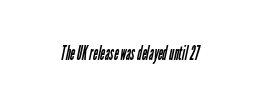
Think standard paragraph weight, or any step lighter than that. Spacing between characters is what you'd get straight out of the box. The space directly below the letters is spotless.
